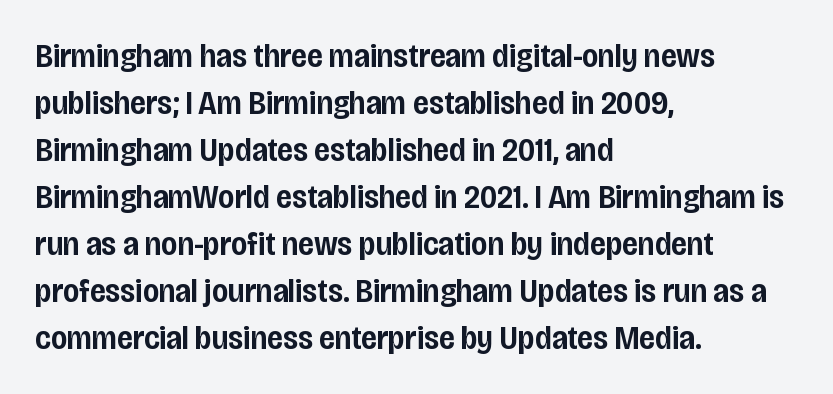
{"serif": "no", "italic": "no", "bold": "semi", "weight": "semibold", "width": "condensed", "stroke_contrast": "low", "x_height": "large", "monospaced": "no", "underline": "no", "align": "left", "line_spacing": "normal", "line_spacing_ratio": 1.38, "letter_spacing": "normal", "letter_spacing_em": 0.0, "glyph_px": 34}
